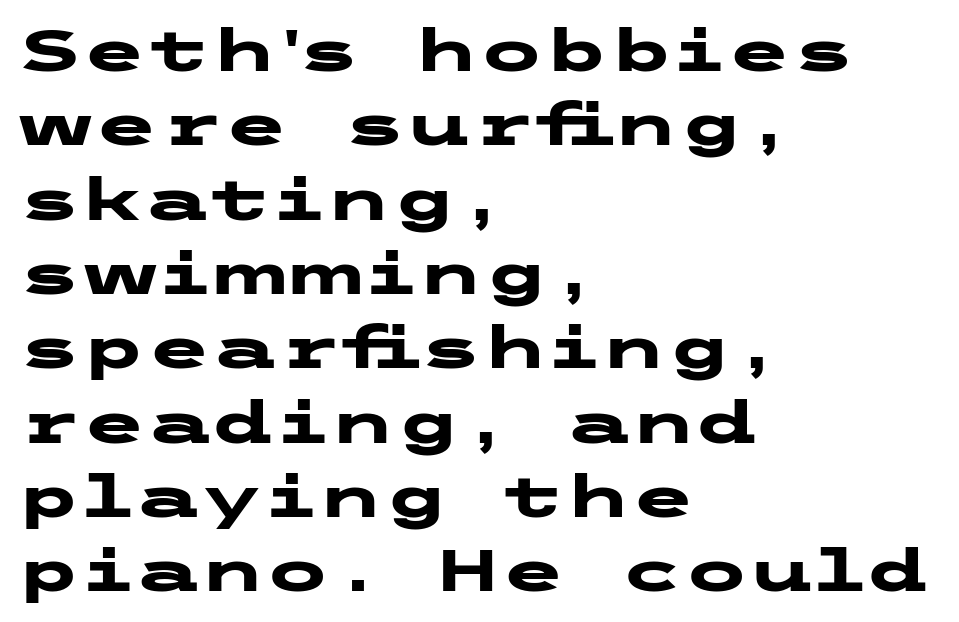
The image shows 59 px heavy, wide sans-serif type, upright; set left-aligned, normal line spacing (1.26x), normal letter spacing, not underlined; low stroke contrast and a medium x-height.
